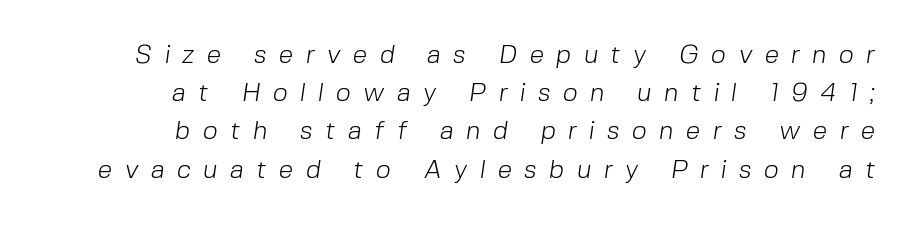
Q: Is the text bold? A: No.
Q: Is the text underlined? A: No.
Q: How is the paragraph aligned? A: Right-aligned.
Q: Is the spacing between letters normal or unusually wide? A: Unusually wide.
Q: Is the spacing between lines tight, normal or loose? A: Normal.
